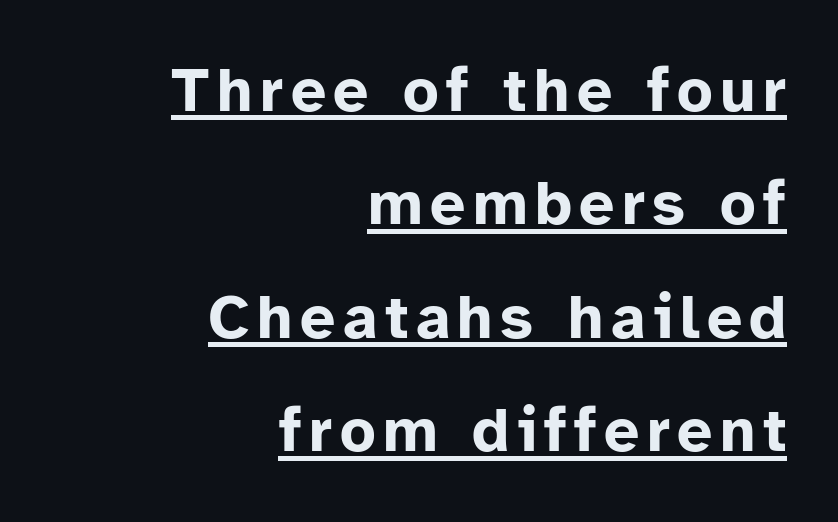
Students, this is bold: see how much ink each stroke carries. The letters carry no serifs — their stems end cleanly without finishing strokes. Underlined type. When letters stand straight like this, we call the style roman or upright.
